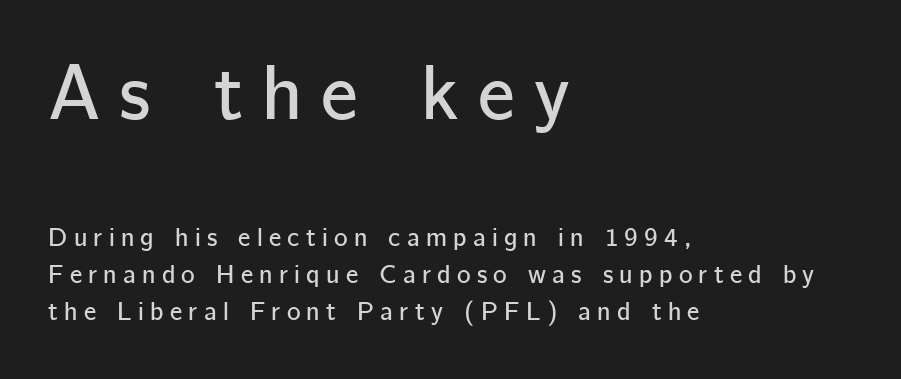
The image shows 78 px sans-serif type, upright; set left-aligned, normal line spacing (1.43x), unusually wide letter spacing (+0.24 em), not underlined; the first (top) block is 3.0x larger; low stroke contrast and a medium x-height.
